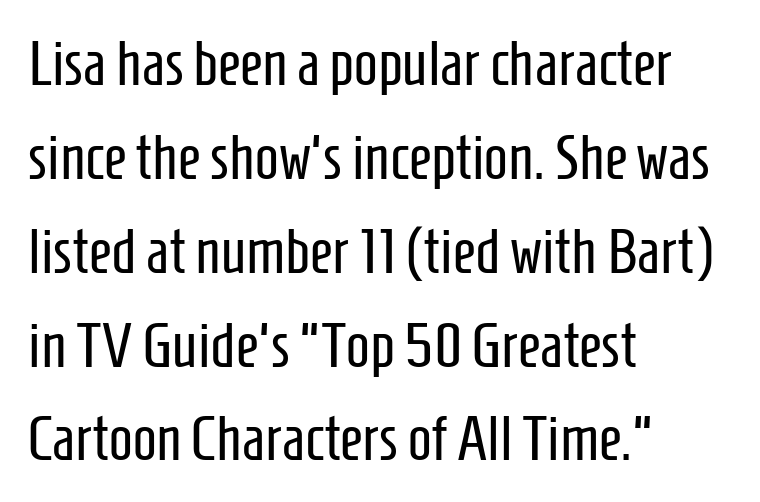
These lines keep a tight, regular rhythm from letter to letter. No feet cap the strokes, marking this as sans-serif type. Unbolded letterforms with no extra heft. These lines are rendered in a variable-pitch font. When letters stand straight like this, we call the style roman or upright. Horizontal bands of white between lines are of average thickness.
